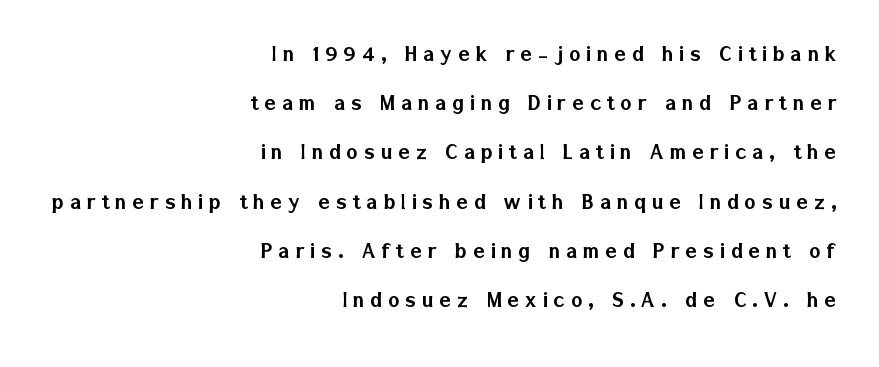
The image shows 24 px text type, upright; set right-aligned, loose line spacing (2.05x), unusually wide letter spacing (+0.25 em), not underlined.
